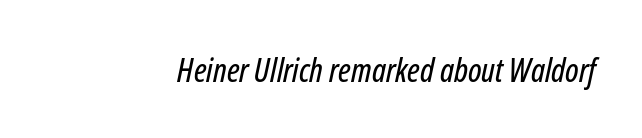
The image shows 33 px condensed type, italic (leaning right); set normal letter spacing, not underlined; low stroke contrast and a medium x-height.
